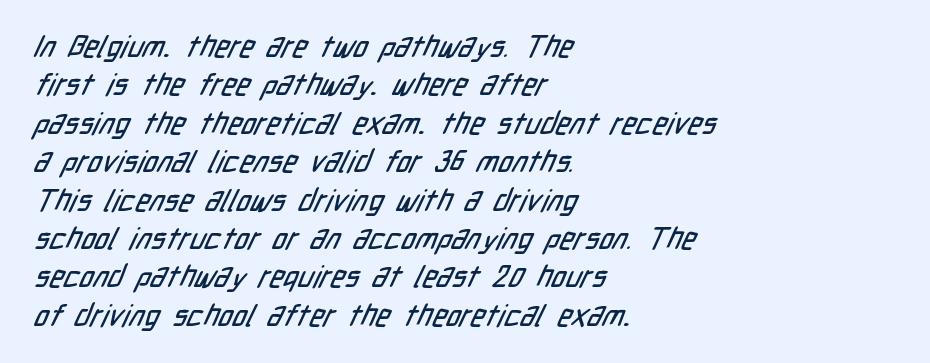
The passage shown is typed in a proportional face where columns would drift. The passage shown stacks its lines at a standard gap. A classic flush-left, rag-right setting is used for this passage. Letters rest on an invisible, unmarked baseline. Does the type have serifs? No, each stem ends abruptly.
